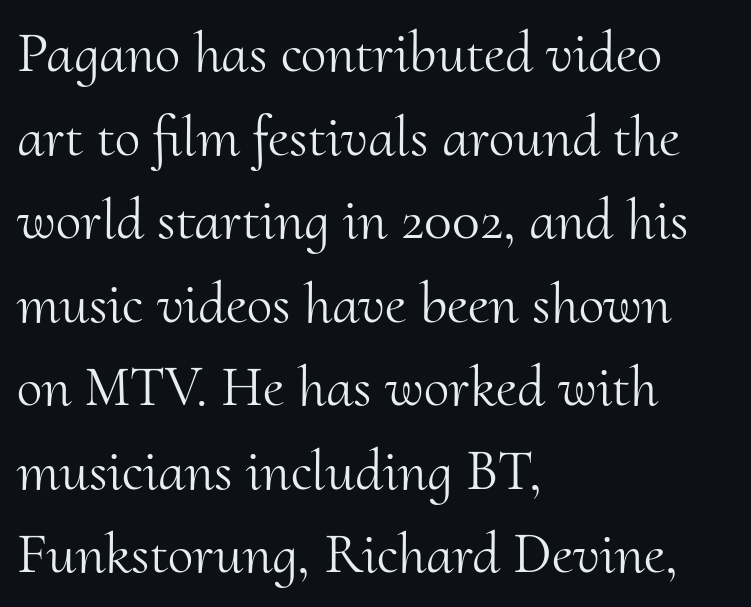
The image shows 58 px light serif type, upright; set left-aligned, normal line spacing (1.44x), normal letter spacing, not underlined; medium stroke contrast and a small x-height.
